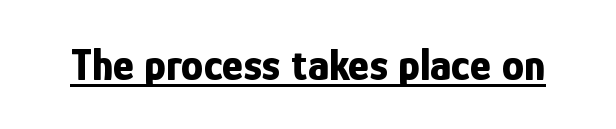
{"serif": "no", "italic": "no", "bold": "yes", "weight": "bold", "width": "condensed", "stroke_contrast": "low", "x_height": "medium", "monospaced": "no", "underline": "yes", "letter_spacing": "normal", "letter_spacing_em": 0.0, "glyph_px": 45}
